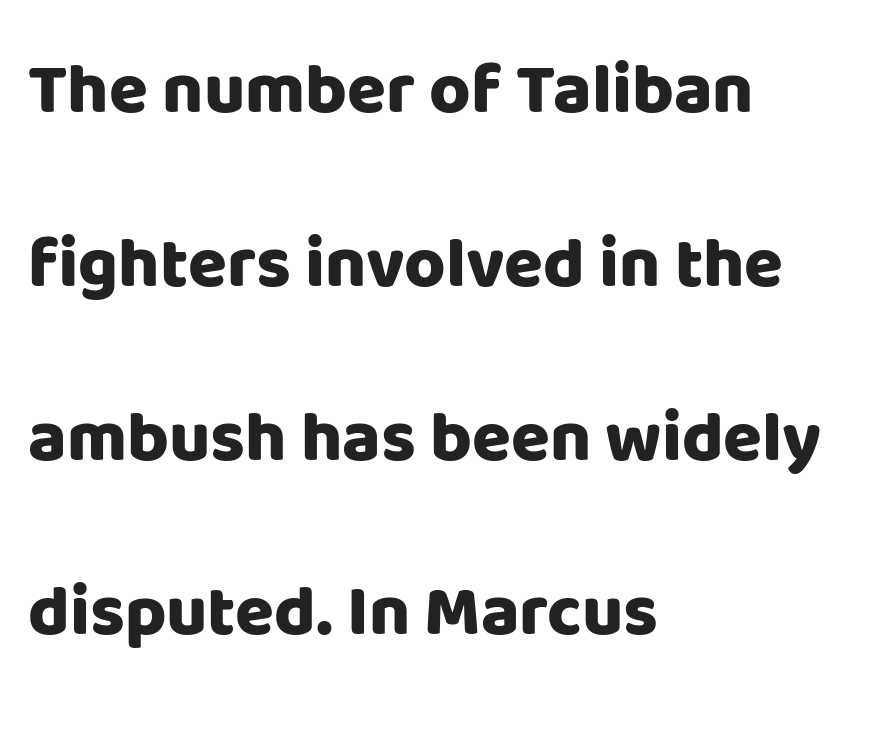
Q: Is the text bold? A: Yes.
Q: Is the text italic (slanted)? A: No, it is upright.
Q: Is the typeface a serif or a sans-serif typeface? A: Sans-serif.
Q: Is the text underlined? A: No.
Q: How is the paragraph aligned? A: Left-aligned.
Q: Is the spacing between letters normal or unusually wide? A: Normal.
Q: Is the spacing between lines tight, normal or loose? A: Loose.
Q: Width (condensed, normal, or wide)? A: Normal.
Q: Stroke contrast? A: Low.
Q: x-height? A: Large.
Q: Monospaced? A: No.
